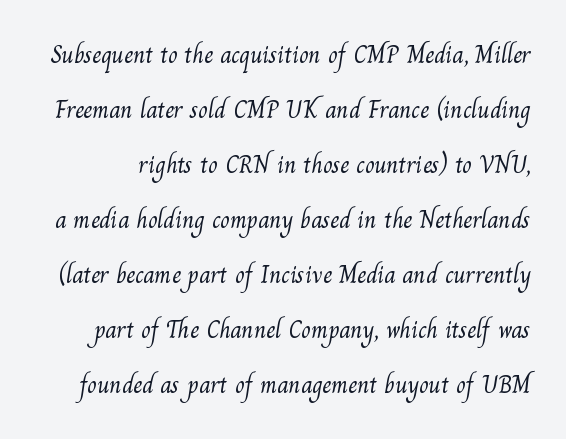
{"bold": "no", "underline": "no", "line_spacing": "loose", "line_spacing_ratio": 2.2, "letter_spacing": "normal", "letter_spacing_em": 0.0, "glyph_px": 25}
